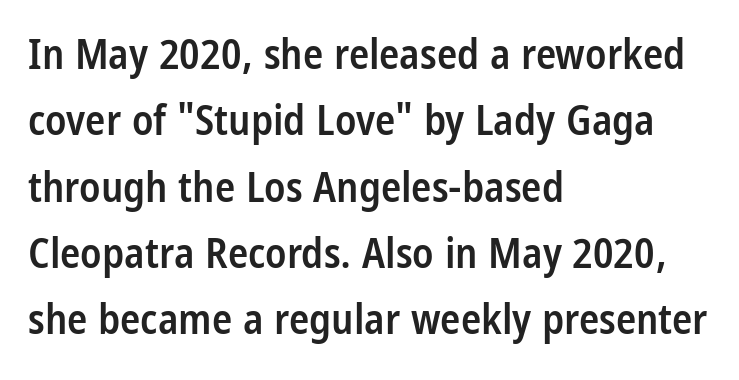
Q: Is the text bold? A: Semi-bold.
Q: Is the text italic (slanted)? A: No, it is upright.
Q: Is the typeface a serif or a sans-serif typeface? A: Sans-serif.
Q: Is the text underlined? A: No.
Q: How is the paragraph aligned? A: Left-aligned.
Q: Is the spacing between letters normal or unusually wide? A: Normal.
Q: Is the spacing between lines tight, normal or loose? A: Normal.
Q: Width (condensed, normal, or wide)? A: Condensed.
Q: Stroke contrast? A: Low.
Q: x-height? A: Large.
Q: Monospaced? A: No.
